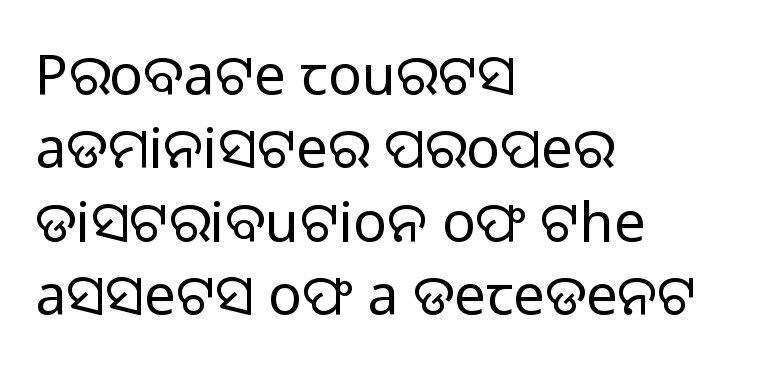
Q: Is the text bold? A: No.
Q: Is the text italic (slanted)? A: No, it is upright.
Q: Is the typeface a serif or a sans-serif typeface? A: Sans-serif.
Q: Is the text underlined? A: No.
Q: How is the paragraph aligned? A: Left-aligned.
Q: Is the spacing between letters normal or unusually wide? A: Normal.
Q: Is the spacing between lines tight, normal or loose? A: Normal.
Q: Width (condensed, normal, or wide)? A: Normal.
Q: Stroke contrast? A: Low.
Q: x-height? A: Medium.
Q: Monospaced? A: No.
